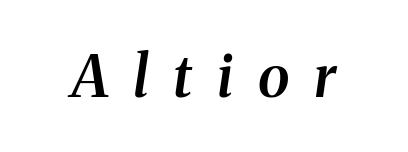
Q: Is the text bold? A: Semi-bold.
Q: Is the text italic (slanted)? A: Yes, it leans right by about 8 degrees.
Q: Is the typeface a serif or a sans-serif typeface? A: Serif.
Q: Is the text underlined? A: No.
Q: Is the spacing between letters normal or unusually wide? A: Unusually wide.
Q: Width (condensed, normal, or wide)? A: Normal.
Q: Stroke contrast? A: Medium.
Q: x-height? A: Medium.
Q: Monospaced? A: No.
